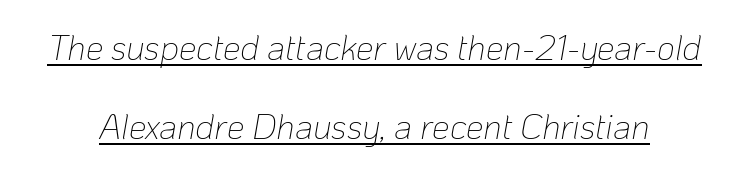
Q: Is the text bold? A: No.
Q: Is the text italic (slanted)? A: Yes, it leans right by about 10 degrees.
Q: Is the text underlined? A: Yes.
Q: Is the spacing between letters normal or unusually wide? A: Normal.
Q: Is the spacing between lines tight, normal or loose? A: Loose.
Q: Width (condensed, normal, or wide)? A: Normal.
Q: Stroke contrast? A: Low.
Q: x-height? A: Medium.
Q: Monospaced? A: No.
